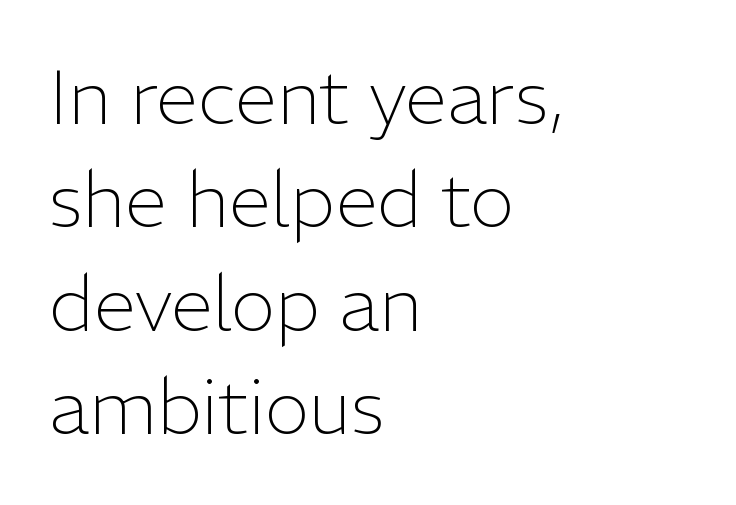
The image shows 76 px light sans-serif type, upright; set left-aligned, normal line spacing (1.36x), normal letter spacing, not underlined; low stroke contrast and a medium x-height.
